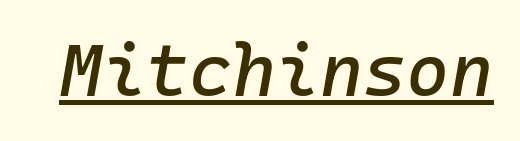
The image shows 74 px text type, italic (leaning right); set normal letter spacing, underlined; low stroke contrast and a medium x-height.
